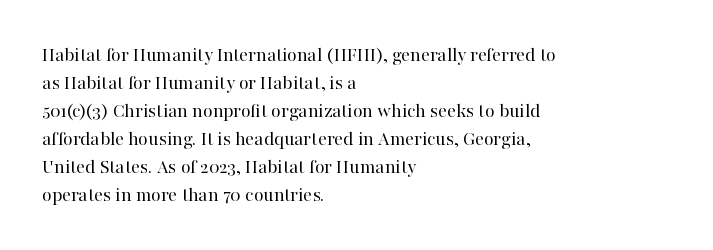
Q: Is the text bold? A: No.
Q: Is the text italic (slanted)? A: No, it is upright.
Q: Is the text underlined? A: No.
Q: How is the paragraph aligned? A: Left-aligned.
Q: Is the spacing between letters normal or unusually wide? A: Normal.
Q: Is the spacing between lines tight, normal or loose? A: Normal.
